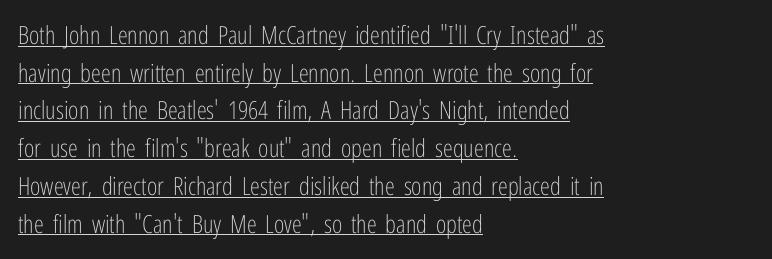
{"italic": "no", "bold": "no", "underline": "yes", "align": "left", "line_spacing": "normal", "line_spacing_ratio": 1.51, "letter_spacing": "normal", "letter_spacing_em": 0.0, "glyph_px": 25}
